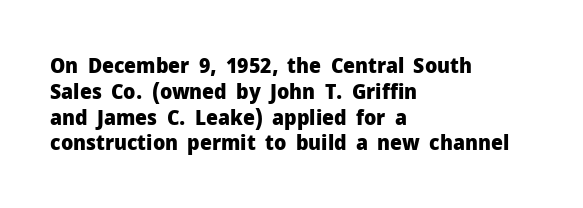
Q: Is the text bold? A: Yes.
Q: Is the text italic (slanted)? A: No, it is upright.
Q: Is the text underlined? A: No.
Q: How is the paragraph aligned? A: Left-aligned.
Q: Is the spacing between letters normal or unusually wide? A: Normal.
